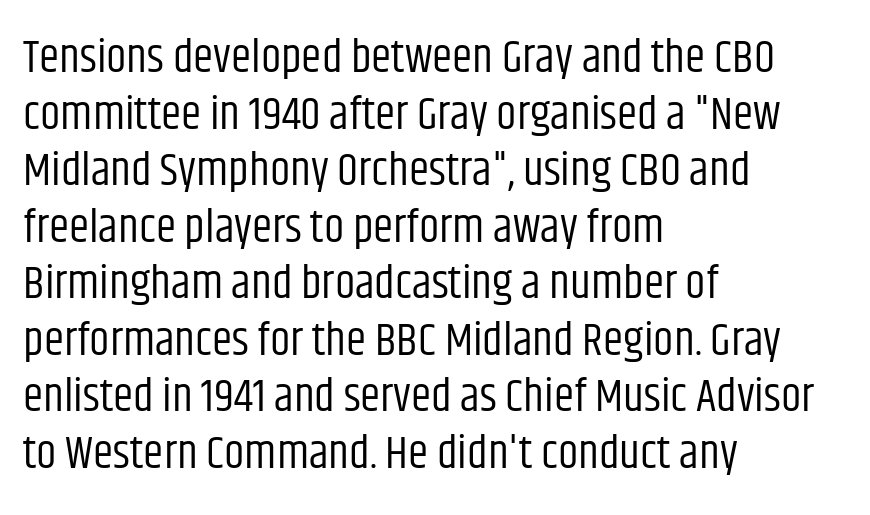
{"serif": "no", "italic": "no", "bold": "no", "weight": "regular", "width": "condensed", "stroke_contrast": "low", "x_height": "large", "monospaced": "no", "underline": "no", "align": "left", "line_spacing_ratio": 1.23, "letter_spacing": "normal", "letter_spacing_em": 0.0, "glyph_px": 46}
